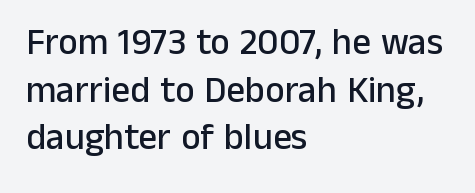
Q: Is the text italic (slanted)? A: No, it is upright.
Q: Is the typeface a serif or a sans-serif typeface? A: Sans-serif.
Q: Is the text underlined? A: No.
Q: How is the paragraph aligned? A: Left-aligned.
Q: Is the spacing between letters normal or unusually wide? A: Normal.
Q: Is the spacing between lines tight, normal or loose? A: Normal.
Q: Width (condensed, normal, or wide)? A: Normal.
Q: Stroke contrast? A: Low.
Q: x-height? A: Medium.
Q: Monospaced? A: No.
